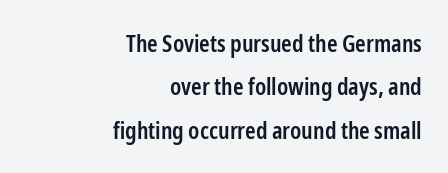
It's the straight-up-and-down kind of type. Descenders hang freely into open space. Stroke thickness is moderately raised; the sample reads as semibold. These lines stack with their right ends in a neat column.
